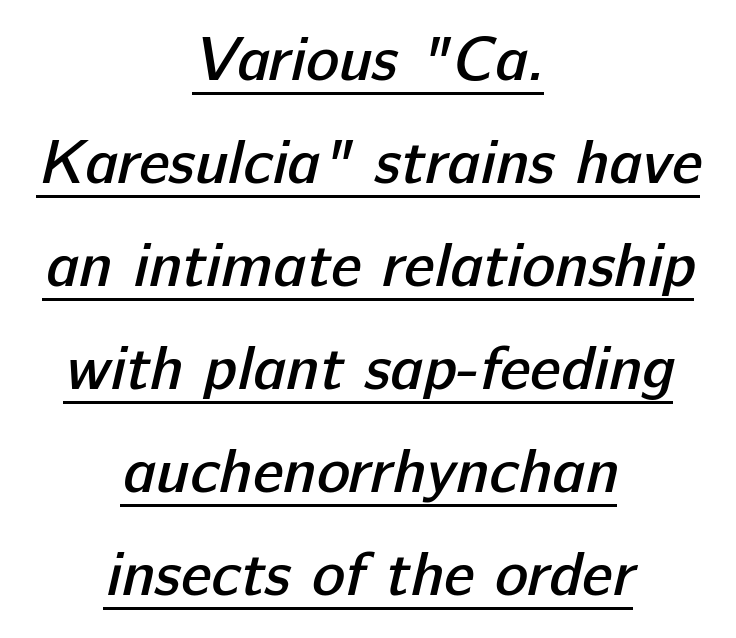
{"serif": "no", "bold": "semi", "weight": "semibold", "width": "normal", "stroke_contrast": "low", "x_height": "medium", "monospaced": "no", "underline": "yes", "align": "center", "line_spacing": "normal", "line_spacing_ratio": 1.66, "letter_spacing": "normal", "letter_spacing_em": 0.0, "glyph_px": 62}
